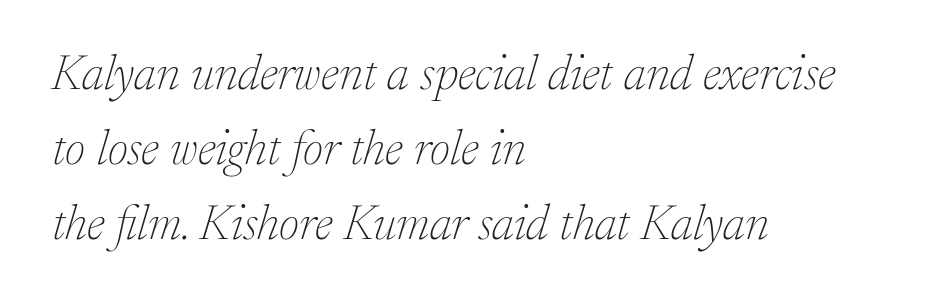
{"serif": "yes", "italic": "yes", "lean": "right", "slant_degrees": 17, "bold": "no", "weight": "thin", "width": "normal", "stroke_contrast": "low", "x_height": "medium", "monospaced": "no", "underline": "no", "align": "left", "line_spacing": "normal", "line_spacing_ratio": 1.53, "letter_spacing": "normal", "letter_spacing_em": 0.0, "glyph_px": 49}
